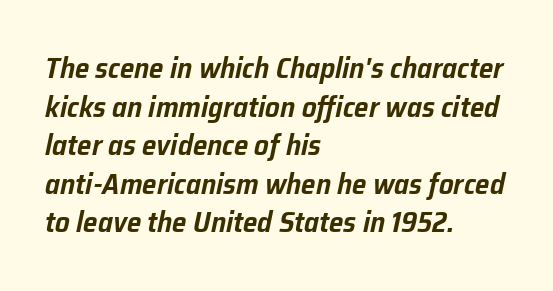
Q: Is the text italic (slanted)? A: Yes, it leans right by about 12 degrees.
Q: Is the text underlined? A: No.
Q: How is the paragraph aligned? A: Left-aligned.
Q: Is the spacing between letters normal or unusually wide? A: Normal.
Q: Is the spacing between lines tight, normal or loose? A: Normal.
Q: Width (condensed, normal, or wide)? A: Normal.
Q: Stroke contrast? A: Low.
Q: x-height? A: Medium.
Q: Monospaced? A: No.
